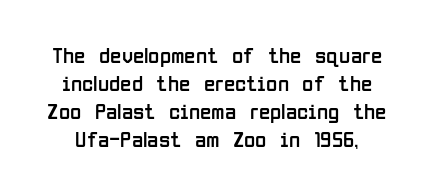
Q: Is the text bold? A: No.
Q: Is the text italic (slanted)? A: No, it is upright.
Q: Is the text underlined? A: No.
Q: Is the spacing between letters normal or unusually wide? A: Normal.
